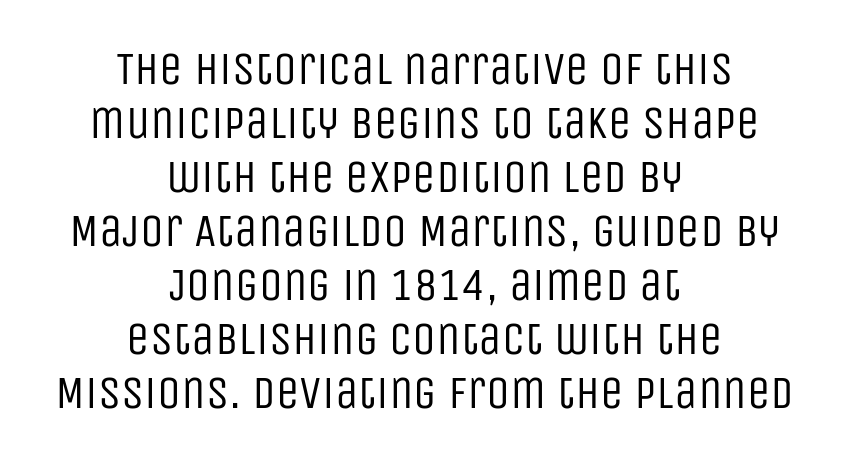
The image shows 47 px regular-weight, condensed sans-serif type, upright; set centered, tight line spacing (1.15x), normal letter spacing, not underlined; low stroke contrast and a large x-height.
